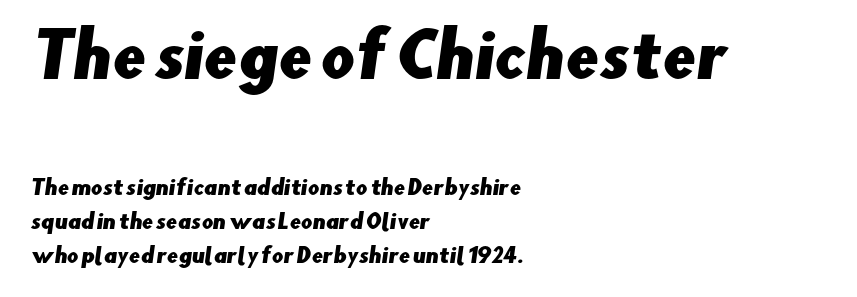
{"serif": "no", "width": "normal", "stroke_contrast": "low", "x_height": "small", "monospaced": "no", "underline": "no", "align": "left", "line_spacing": "normal", "line_spacing_ratio": 1.69, "letter_spacing": "normal", "letter_spacing_em": 0.0, "larger_block": "first", "size_ratio": 3.0, "glyph_px": 60}
